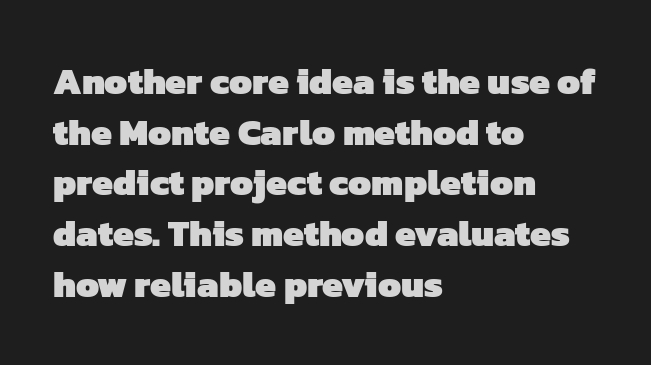
Q: Is the text bold? A: Yes.
Q: Is the typeface a serif or a sans-serif typeface? A: Sans-serif.
Q: Is the text underlined? A: No.
Q: How is the paragraph aligned? A: Left-aligned.
Q: Is the spacing between letters normal or unusually wide? A: Normal.
Q: Is the spacing between lines tight, normal or loose? A: Normal.
Q: Width (condensed, normal, or wide)? A: Normal.
Q: Stroke contrast? A: Low.
Q: x-height? A: Medium.
Q: Monospaced? A: No.
